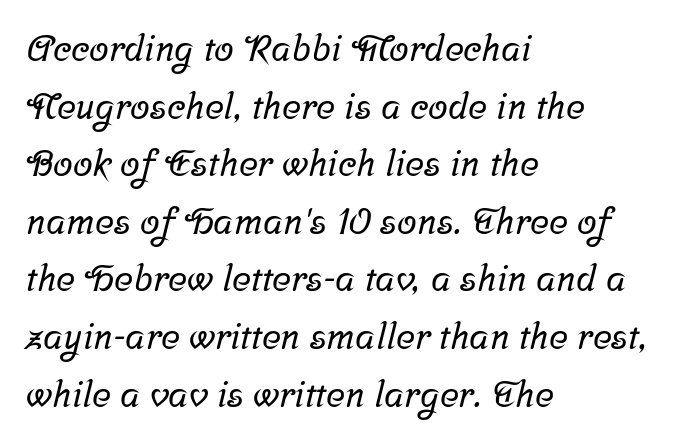
Proportional: the letters do not fall into vertical columns. The paragraph shown leans on its left margin. Inter-character spacing is left at the font's built-in metrics. What's the leading like? Ordinary, nothing unusual.
